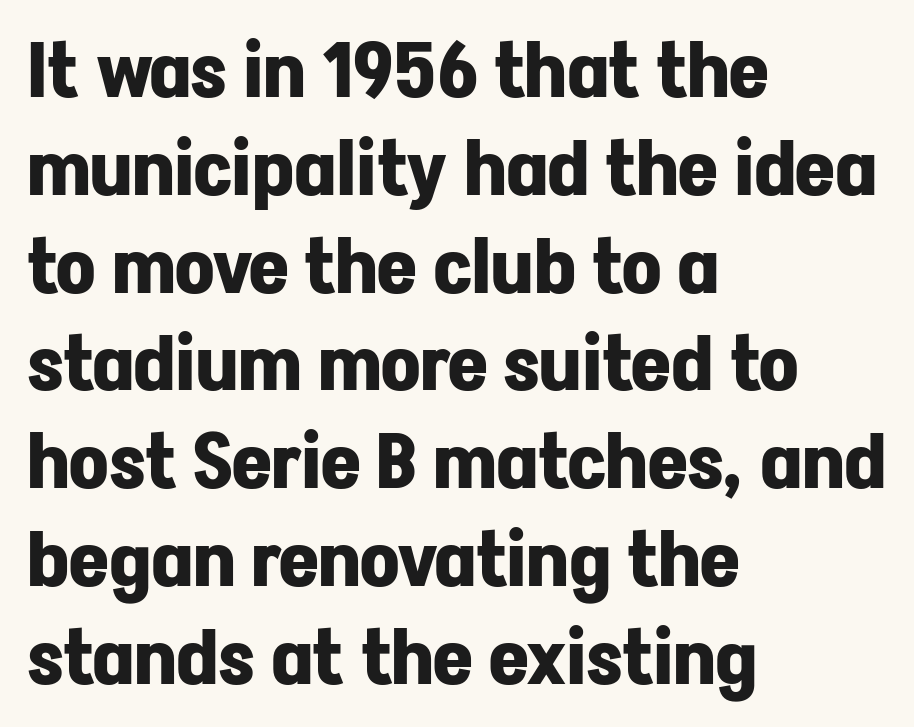
Letters rest on an invisible, unmarked baseline. Normally led — the rows are evenly, conventionally spaced. Nobody touched the tracking dial on this one. Italic: no, the glyphs are upright roman.
